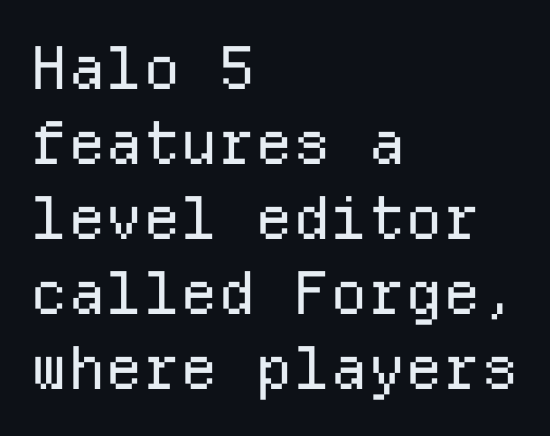
Here the designer chose a console-style face with uniform glyph widths. Regular leading. Unlike a traditional serif, this face leaves its strokes unadorned. Line beginnings align vertically; line endings do not. There is no visible air inserted between adjacent glyphs. Plain, unruled lines of type.
